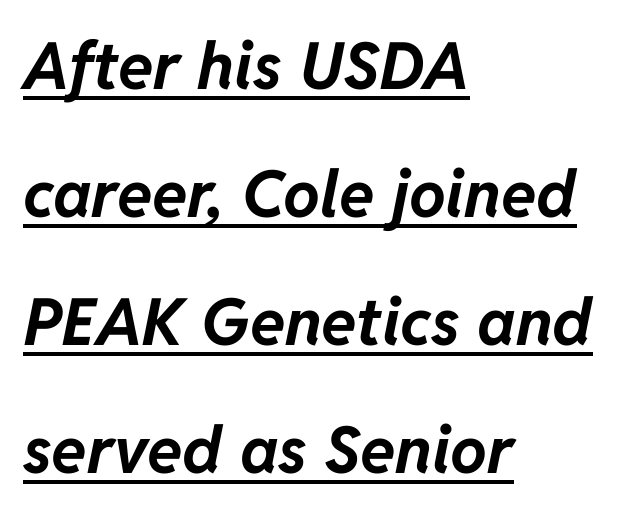
{"italic": "yes", "lean": "right", "slant_degrees": 11, "bold": "yes", "weight": "bold", "width": "normal", "stroke_contrast": "low", "x_height": "medium", "monospaced": "no", "underline": "yes", "align": "left", "line_spacing": "loose", "line_spacing_ratio": 1.97, "letter_spacing": "normal", "letter_spacing_em": 0.0, "glyph_px": 65}
